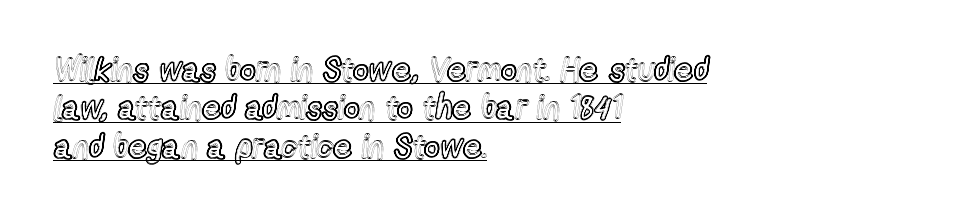
What decoration does the sample have? An underline. Proportional: the letters do not fall into vertical columns. Line starts are locked; line ends wander. What stands out about the letter spacing? Nothing — it is the standard amount.
